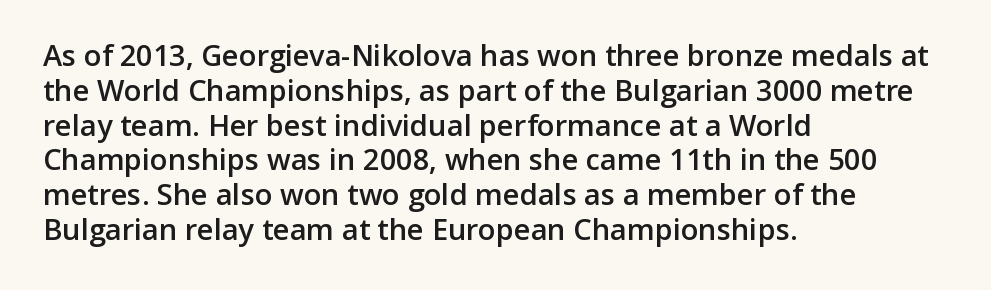
All the whitespace from short lines collects on the right. Grotesque or geometric, the face here clearly has no serifs. Posture: straight, roman, zero tilt. Bare-footed words on every line. No extra tracking has been applied to these lines. The face used here is proportionally spaced, like ordinary book or web type.
